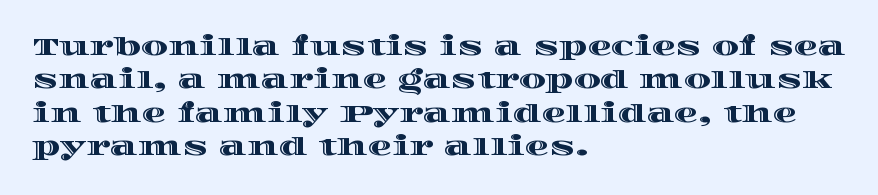
{"italic": "no", "underline": "no", "align": "left", "line_spacing": "normal", "line_spacing_ratio": 1.39, "letter_spacing": "normal", "letter_spacing_em": 0.0, "glyph_px": 24}
